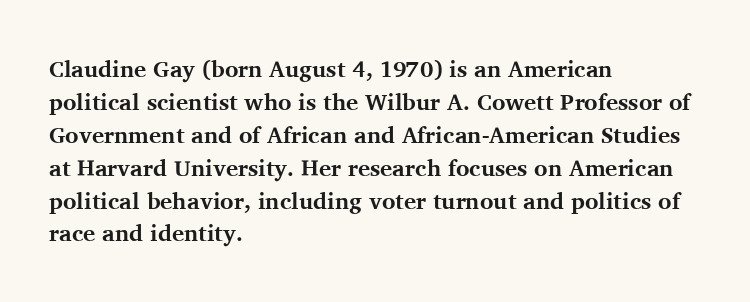
{"italic": "no", "bold": "yes", "underline": "no", "align": "left", "line_spacing": "normal", "line_spacing_ratio": 1.43, "letter_spacing": "normal", "letter_spacing_em": 0.0, "glyph_px": 23}
